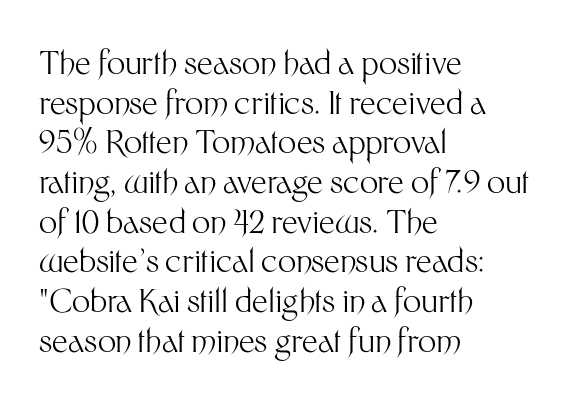
The image shows 32 px light sans-serif type, upright; set left-aligned, line spacing 1.24x, normal letter spacing, not underlined; medium stroke contrast and a medium x-height.
